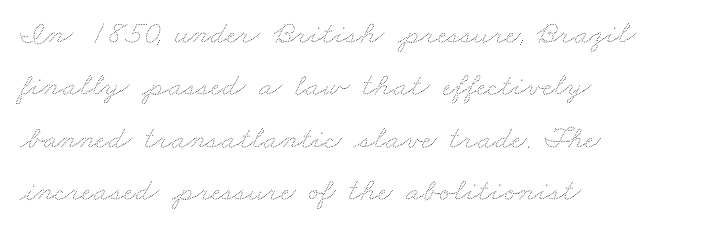
Q: Is the text bold? A: No.
Q: Is the text underlined? A: No.
Q: How is the paragraph aligned? A: Left-aligned.
Q: Is the spacing between letters normal or unusually wide? A: Normal.
Q: Is the spacing between lines tight, normal or loose? A: Normal.
Q: Width (condensed, normal, or wide)? A: Wide.
Q: Stroke contrast? A: Medium.
Q: x-height? A: Small.
Q: Monospaced? A: No.
